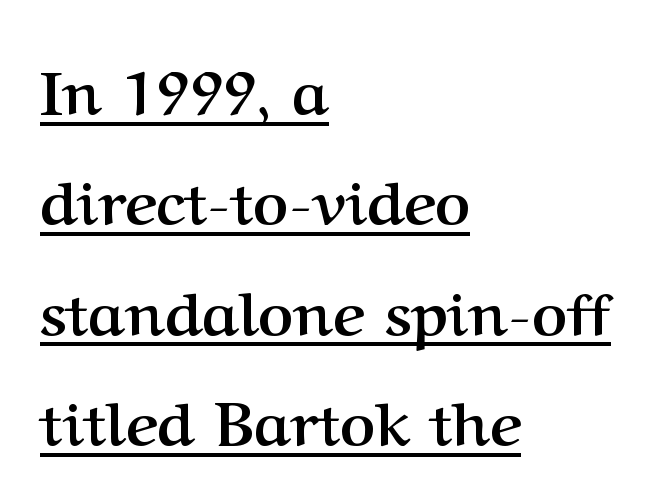
Q: Is the text bold? A: Yes.
Q: Is the text italic (slanted)? A: No, it is upright.
Q: Is the typeface a serif or a sans-serif typeface? A: Serif.
Q: Is the text underlined? A: Yes.
Q: How is the paragraph aligned? A: Left-aligned.
Q: Is the spacing between letters normal or unusually wide? A: Normal.
Q: Width (condensed, normal, or wide)? A: Normal.
Q: Stroke contrast? A: Medium.
Q: x-height? A: Medium.
Q: Monospaced? A: No.
